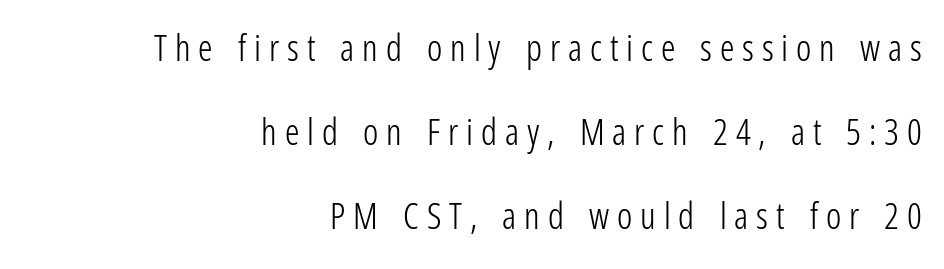
The image shows 36 px light, condensed sans-serif type, upright; set right-aligned, loose line spacing (2.34x), unusually wide letter spacing (+0.22 em), not underlined; low stroke contrast and a medium x-height.
